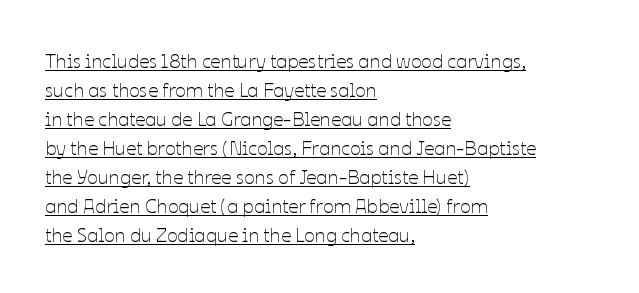
Q: Is the text bold? A: No.
Q: Is the text italic (slanted)? A: No, it is upright.
Q: Is the text underlined? A: Yes.
Q: How is the paragraph aligned? A: Left-aligned.
Q: Is the spacing between letters normal or unusually wide? A: Normal.
Q: Is the spacing between lines tight, normal or loose? A: Normal.
